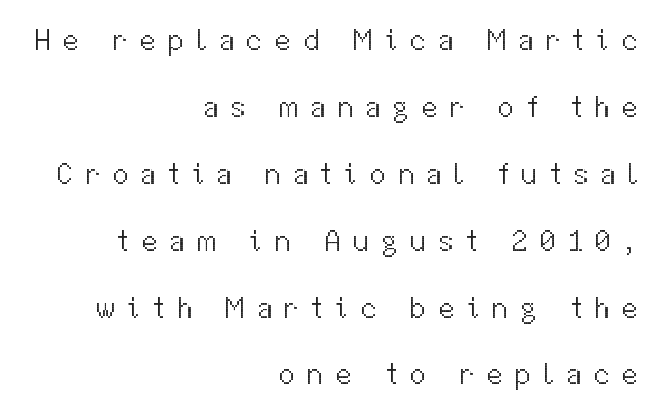
{"serif": "no", "italic": "no", "bold": "no", "weight": "light", "width": "normal", "stroke_contrast": "medium", "x_height": "medium", "monospaced": "no", "underline": "no", "align": "right", "line_spacing": "loose", "line_spacing_ratio": 2.23, "letter_spacing": "wide", "letter_spacing_em": 0.39, "glyph_px": 30}
